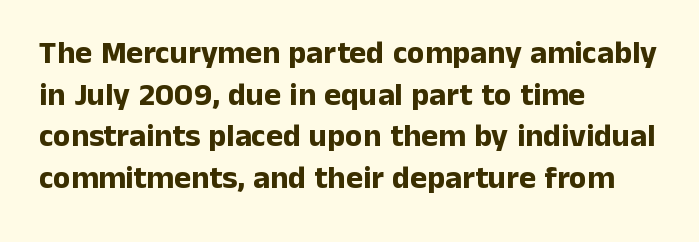
Vertically, the passage feels balanced, rows spaced as you'd expect. Layout note: lines flush left. The face used here is a sans, in the tradition of grotesques and geometrics. What stands out about the letter spacing? Nothing — it is the standard amount.
